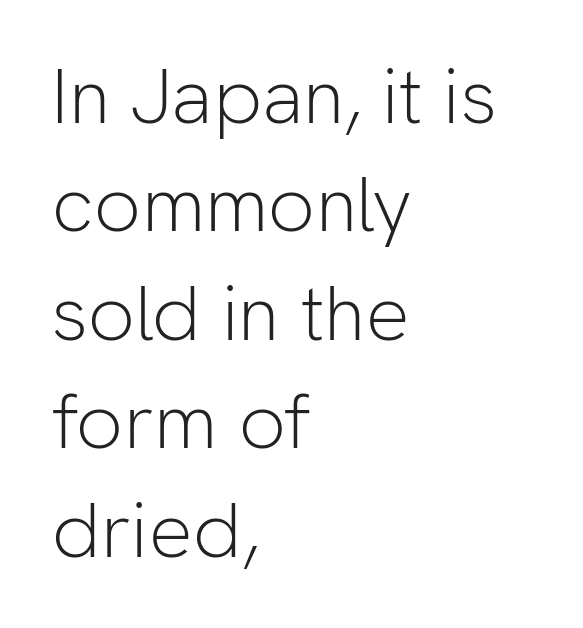
{"serif": "no", "italic": "no", "bold": "no", "weight": "light", "width": "normal", "stroke_contrast": "low", "x_height": "medium", "monospaced": "no", "underline": "no", "align": "left", "line_spacing": "normal", "line_spacing_ratio": 1.39, "letter_spacing": "normal", "letter_spacing_em": 0.0, "glyph_px": 78}
